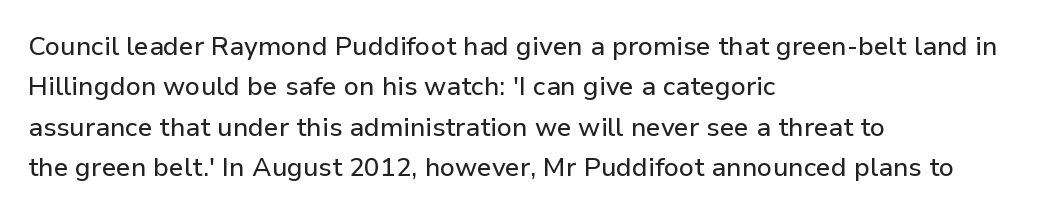
The image shows 26 px text type, upright; set left-aligned, normal line spacing (1.55x), normal letter spacing, not underlined.
